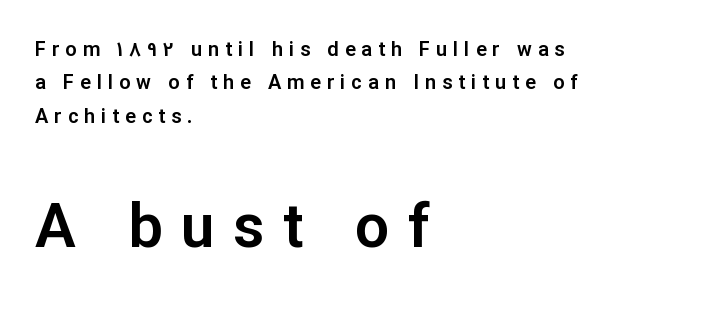
The image shows 61 px sans-serif type, upright; set left-aligned, normal line spacing (1.67x), unusually wide letter spacing (+0.3 em), not underlined; the second (bottom) block is 3.05x larger; low stroke contrast and a medium x-height.
